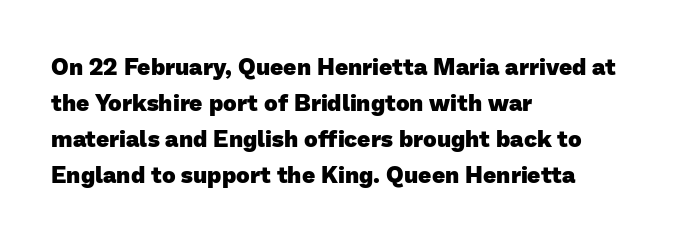
Observe the ordinary spacing: letters are neighbours, not strangers. You'd pick this weight for a headline — it's a proper bold. The rag falls on the right side of this text block. Quick note: underline off.
